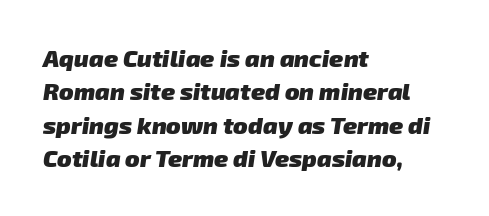
The image shows 24 px bold type; set left-aligned, normal line spacing (1.39x), normal letter spacing, not underlined.
